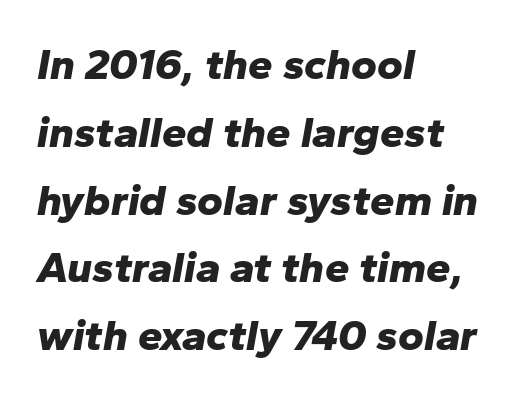
Q: Is the text bold? A: Yes.
Q: Is the text italic (slanted)? A: Yes, it leans right by about 10 degrees.
Q: Is the text underlined? A: No.
Q: How is the paragraph aligned? A: Left-aligned.
Q: Is the spacing between letters normal or unusually wide? A: Normal.
Q: Is the spacing between lines tight, normal or loose? A: Normal.
Q: Width (condensed, normal, or wide)? A: Normal.
Q: Stroke contrast? A: Low.
Q: x-height? A: Medium.
Q: Monospaced? A: No.
